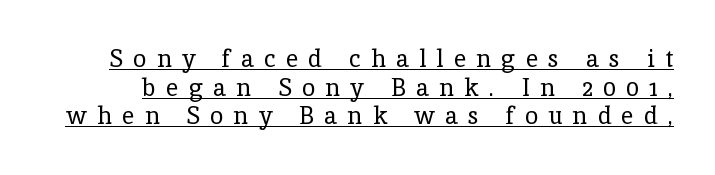
No letter is thick-stroked: the sample isn't bold. The letterforms stand isolated, each surrounded by extra space. Decoration check: the copy is underlined. Nope, not italic — everything's standing straight.
